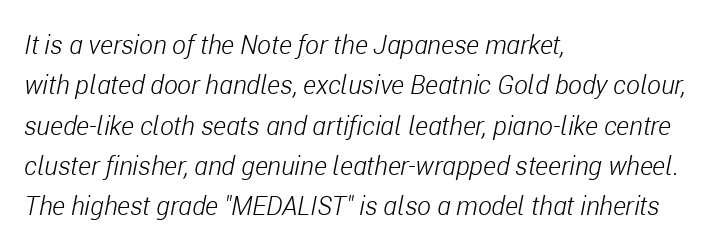
The typeface has the unassuming heft of standard copy or less. Only glyphs here, with clear space below each row. Looking at the ascenders, they clearly lean. A student would call this left alignment; a typographer would say flush left, rag right.
